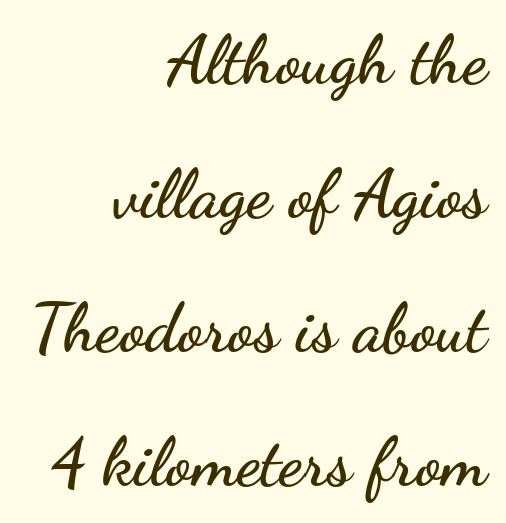
The image shows 68 px wide sans-serif type; set right-aligned, loose line spacing (1.97x), normal letter spacing, not underlined; low stroke contrast and a small x-height.
